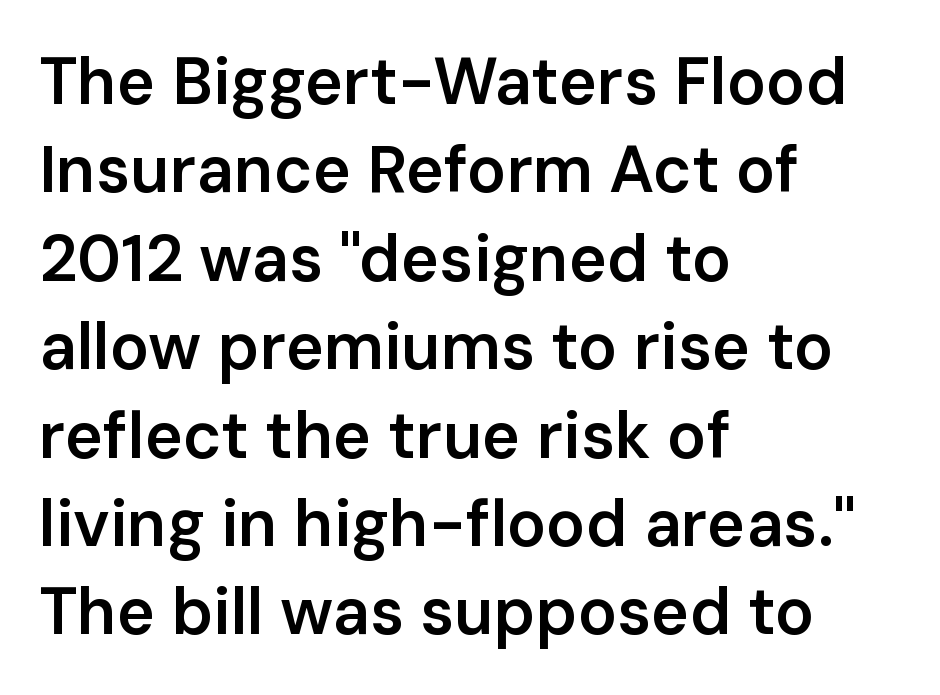
The ragged edge is on the right, which tells us the setting is flush left. Note the varied advance widths — an 'i' is clearly narrower than an 'm'. Letters rest on an invisible, unmarked baseline. The font's upright variant was chosen for this text.
